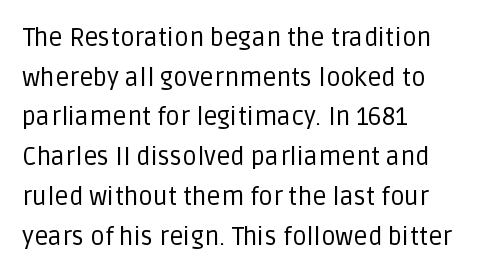
Q: Is the text bold? A: No.
Q: Is the text italic (slanted)? A: No, it is upright.
Q: Is the text underlined? A: No.
Q: How is the paragraph aligned? A: Left-aligned.
Q: Is the spacing between letters normal or unusually wide? A: Normal.
Q: Is the spacing between lines tight, normal or loose? A: Normal.
